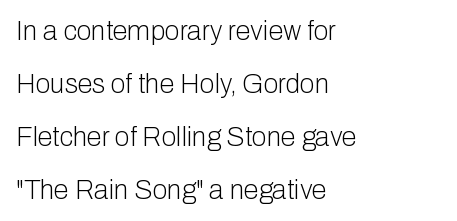
How are the letters spaced? Ordinarily, with no added tracking. Does the leading feel generous? Absolutely, it's lavish. Clear beneath every line of the passage. The paragraph shown leans on its left margin.
